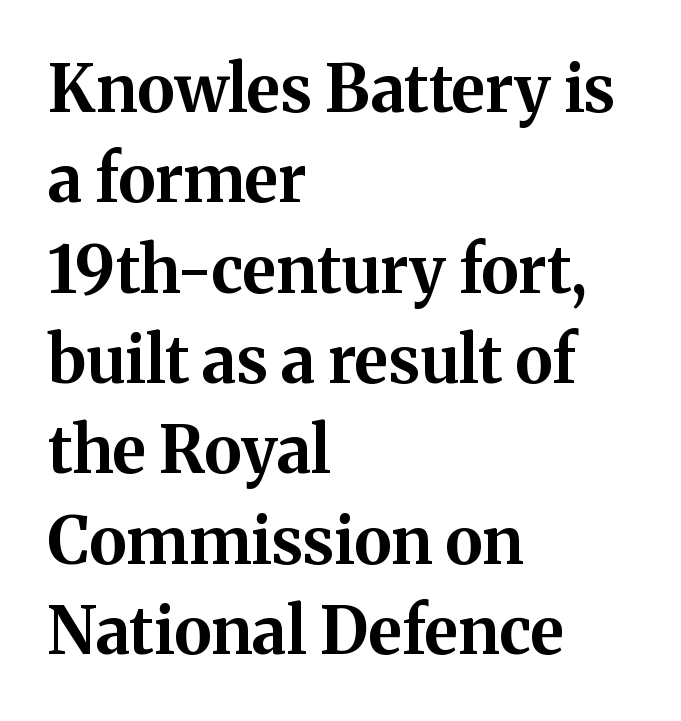
The image shows 65 px bold serif type, upright; set left-aligned, normal line spacing (1.39x), normal letter spacing, not underlined; medium stroke contrast and a medium x-height.
